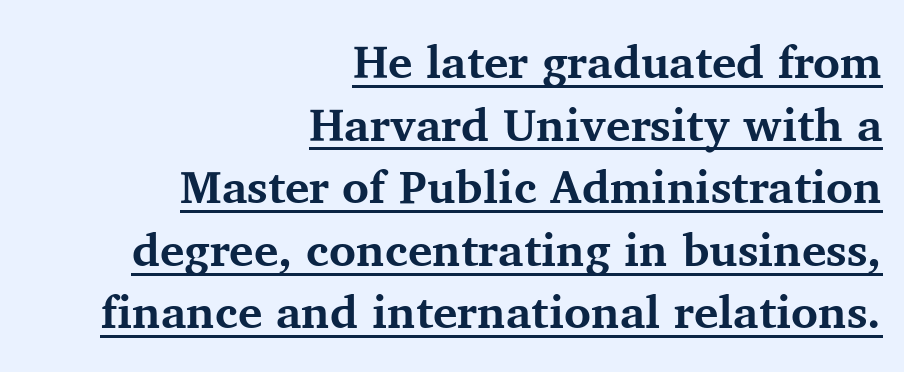
The image shows 46 px bold serif type, upright; set right-aligned, normal line spacing (1.36x), normal letter spacing, underlined; medium stroke contrast and a medium x-height.
